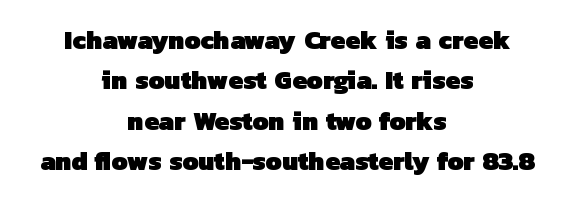
{"bold": "yes", "underline": "no", "align": "center", "line_spacing": "normal", "line_spacing_ratio": 1.55, "letter_spacing": "normal", "letter_spacing_em": 0.0, "glyph_px": 26}
